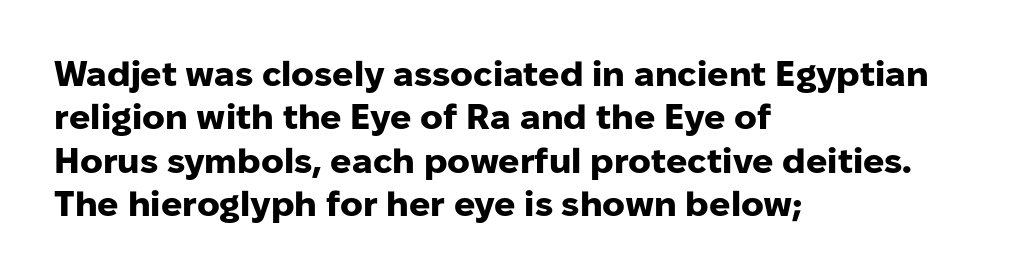
The image shows 35 px heavy sans-serif type, upright; set left-aligned, line spacing 1.24x, normal letter spacing, not underlined; low stroke contrast and a medium x-height.
